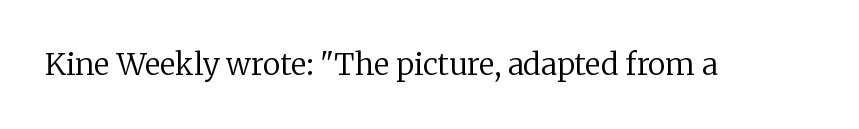
The image shows 30 px regular-weight serif type, upright; set normal letter spacing, not underlined; low stroke contrast and a medium x-height.
